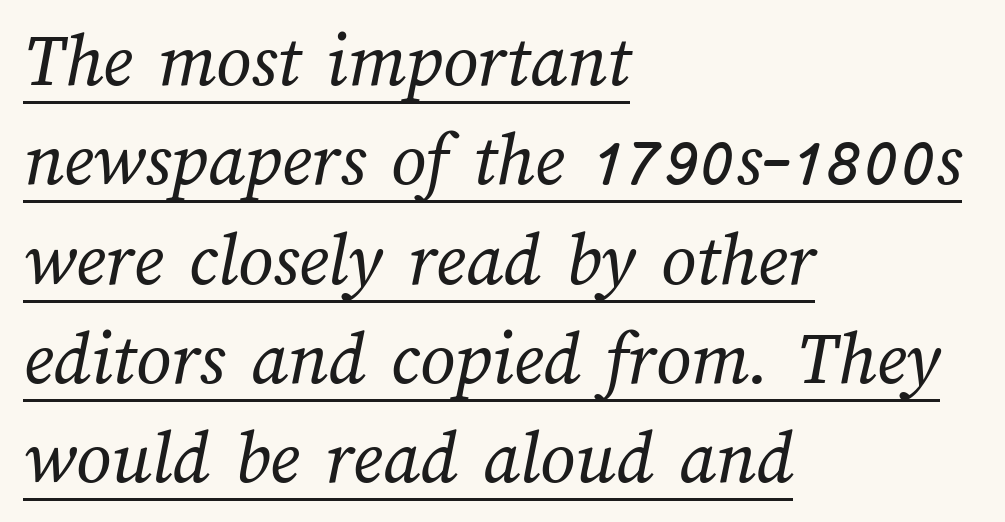
{"bold": "no", "weight": "regular", "width": "normal", "stroke_contrast": "medium", "x_height": "medium", "monospaced": "no", "underline": "yes", "align": "left", "line_spacing": "normal", "line_spacing_ratio": 1.29, "letter_spacing": "normal", "letter_spacing_em": 0.0, "glyph_px": 77}
